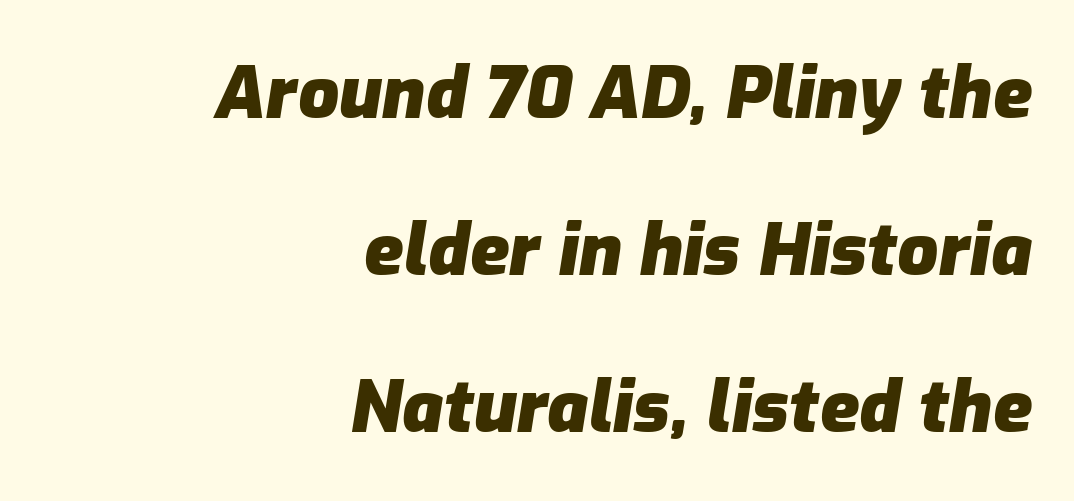
The image shows 72 px heavy type, italic (leaning right); set right-aligned, loose line spacing (2.18x), normal letter spacing, not underlined; low stroke contrast and a medium x-height.
